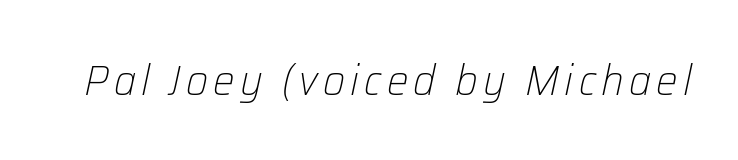
The image shows 43 px light type, italic (leaning right); set not underlined; low stroke contrast and a medium x-height.
